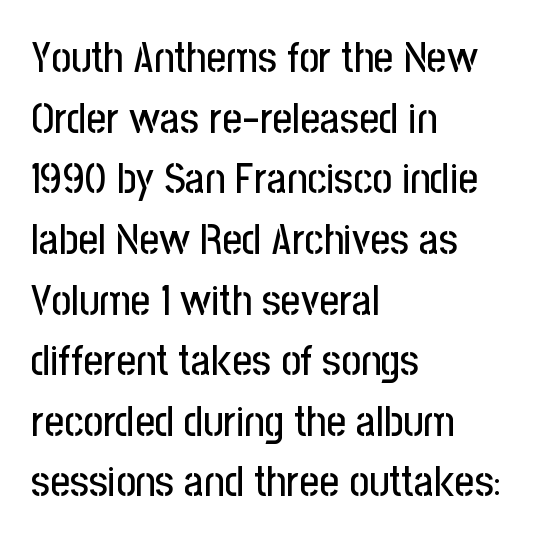
The setting favours the left margin, as ordinary paragraphs usually do. The zone under the glyphs is completely vacant. Is there much room between lines? A standard amount, neither cramped nor airy. A typesetter would label this face a sans. Varying glyph widths throughout — classic text-font behaviour. Standard letterfit; no display-style spreading of the glyphs.
